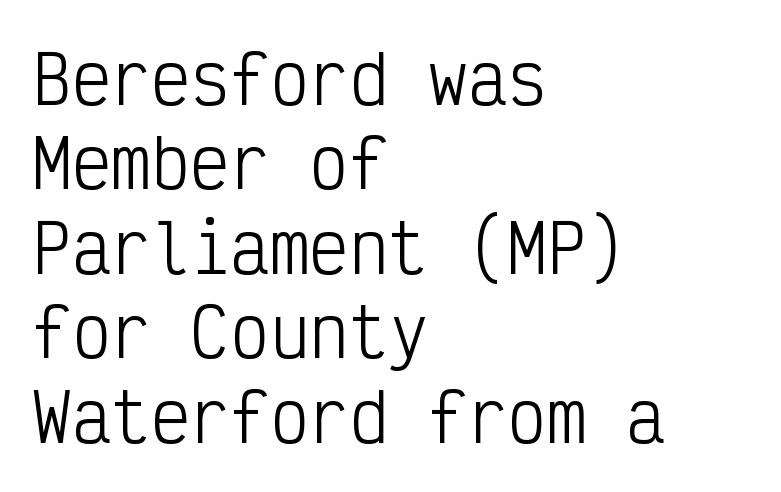
{"serif": "no", "italic": "no", "bold": "no", "weight": "light", "width": "condensed", "stroke_contrast": "low", "x_height": "medium", "monospaced": "yes", "underline": "no", "align": "left", "line_spacing": "normal", "line_spacing_ratio": 1.28, "letter_spacing": "normal", "letter_spacing_em": 0.0, "glyph_px": 66}
